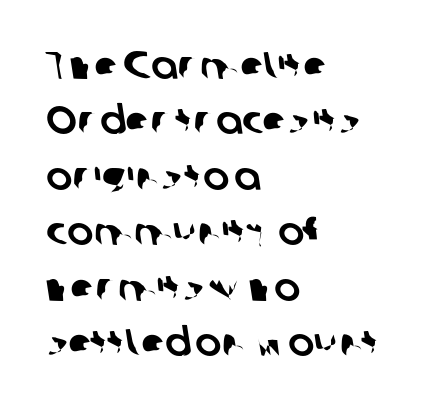
The specimen omits any rule beneath the text block's lines. The text was rendered using a sans face with plain stroke endings. Do the characters align in a grid? No, the font is proportional. The passage shown stacks its lines at a standard gap. Tracking here is standard; glyphs follow each other at the usual distance.
